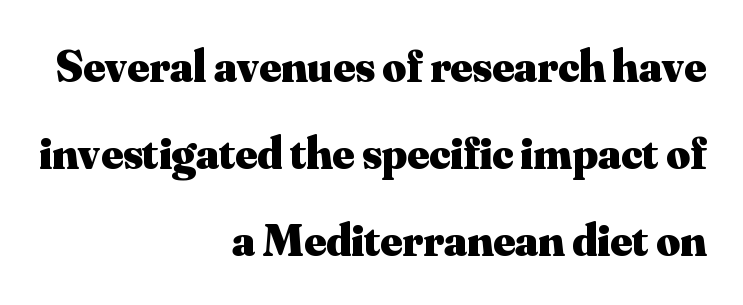
Q: Is the text bold? A: Yes.
Q: Is the text italic (slanted)? A: No, it is upright.
Q: Is the typeface a serif or a sans-serif typeface? A: Serif.
Q: Is the text underlined? A: No.
Q: How is the paragraph aligned? A: Right-aligned.
Q: Is the spacing between letters normal or unusually wide? A: Normal.
Q: Width (condensed, normal, or wide)? A: Normal.
Q: Stroke contrast? A: Medium.
Q: x-height? A: Small.
Q: Monospaced? A: No.
